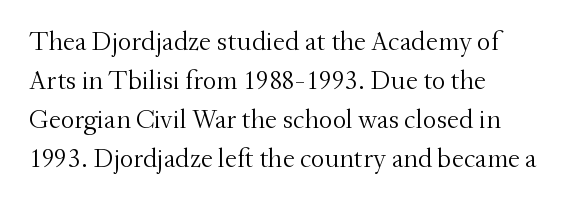
The image shows 27 px text type, upright; set left-aligned, normal line spacing (1.44x), normal letter spacing, not underlined.
